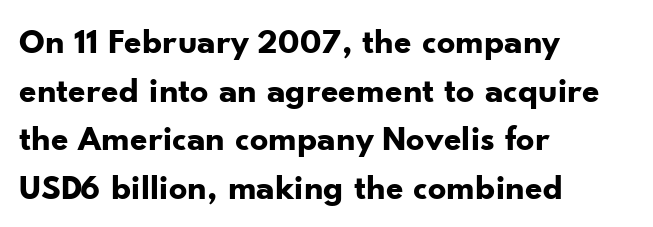
When letters stand straight like this, we call the style roman or upright. Here the designer chose a conventional face with non-uniform glyph widths. Quick note: underline off. Layout note: lines flush left. Letterform terminals end flat and unadorned throughout the passage.
